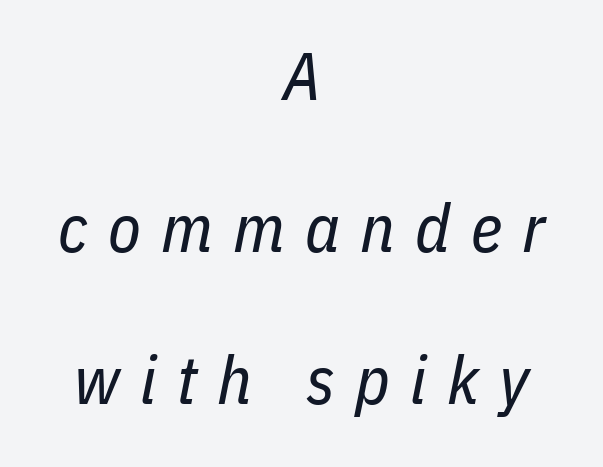
{"italic": "yes", "lean": "right", "slant_degrees": 11, "bold": "no", "weight": "regular", "width": "condensed", "stroke_contrast": "low", "x_height": "medium", "monospaced": "no", "underline": "no", "align": "center", "line_spacing": "loose", "line_spacing_ratio": 2.27, "letter_spacing": "wide", "letter_spacing_em": 0.3, "glyph_px": 67}
